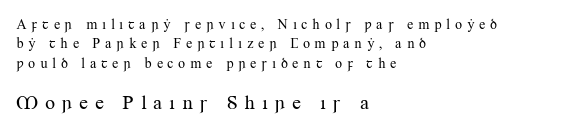
The image shows 20 px text type, upright; set left-aligned, normal line spacing (1.39x), unusually wide letter spacing (+0.32 em), not underlined; the second (bottom) block is 1.43x larger.
